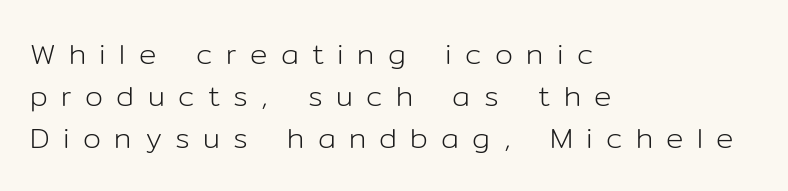
Q: Is the text bold? A: No.
Q: Is the text italic (slanted)? A: No, it is upright.
Q: Is the typeface a serif or a sans-serif typeface? A: Sans-serif.
Q: Is the text underlined? A: No.
Q: How is the paragraph aligned? A: Left-aligned.
Q: Is the spacing between letters normal or unusually wide? A: Unusually wide.
Q: Is the spacing between lines tight, normal or loose? A: Normal.
Q: Width (condensed, normal, or wide)? A: Normal.
Q: Stroke contrast? A: Low.
Q: x-height? A: Medium.
Q: Monospaced? A: No.
